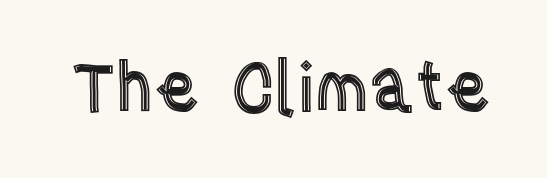
Q: Is the text italic (slanted)? A: No, it is upright.
Q: Is the text underlined? A: No.
Q: Is the spacing between letters normal or unusually wide? A: Normal.
Q: Width (condensed, normal, or wide)? A: Condensed.
Q: x-height? A: Large.
Q: Monospaced? A: No.
